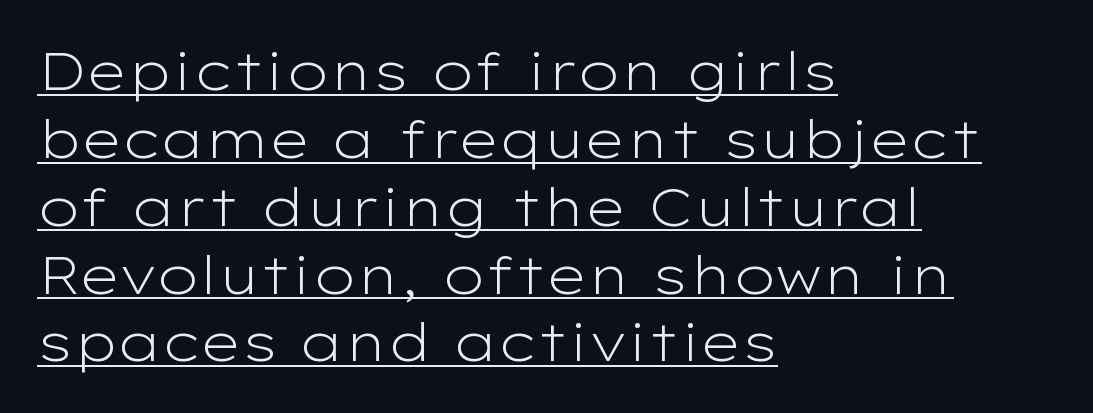
The image shows 53 px light, wide sans-serif type, upright; set left-aligned, normal line spacing (1.28x), normal letter spacing, underlined; low stroke contrast and a medium x-height.
